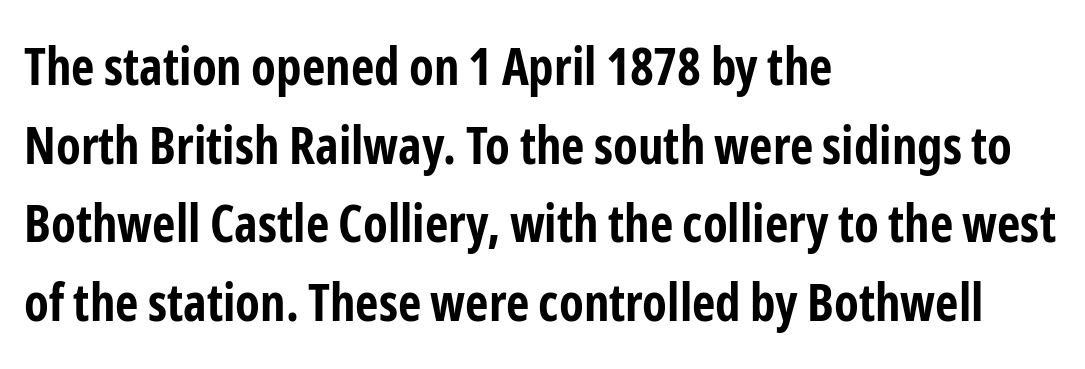
{"serif": "no", "italic": "no", "bold": "yes", "weight": "bold", "width": "condensed", "stroke_contrast": "low", "x_height": "medium", "monospaced": "no", "underline": "no", "align": "left", "line_spacing": "normal", "line_spacing_ratio": 1.54, "letter_spacing": "normal", "letter_spacing_em": 0.0, "glyph_px": 51}
